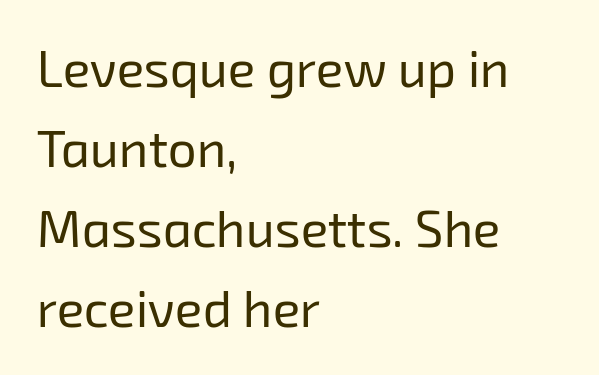
Q: Is the text bold? A: No.
Q: Is the typeface a serif or a sans-serif typeface? A: Sans-serif.
Q: Is the text underlined? A: No.
Q: How is the paragraph aligned? A: Left-aligned.
Q: Is the spacing between letters normal or unusually wide? A: Normal.
Q: Is the spacing between lines tight, normal or loose? A: Normal.
Q: Width (condensed, normal, or wide)? A: Normal.
Q: Stroke contrast? A: Low.
Q: x-height? A: Medium.
Q: Monospaced? A: No.
